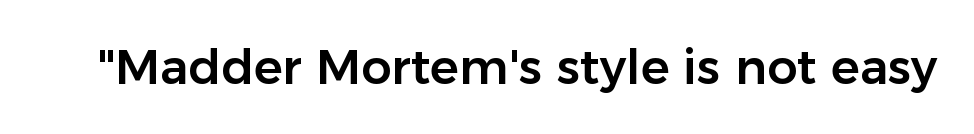
{"serif": "no", "italic": "no", "width": "normal", "stroke_contrast": "low", "x_height": "medium", "monospaced": "no", "underline": "no", "letter_spacing": "normal", "letter_spacing_em": 0.0, "glyph_px": 48}
